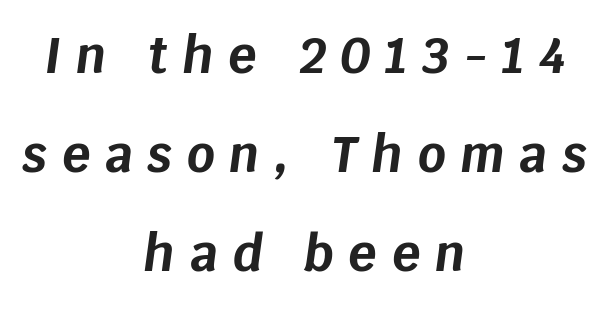
Check the space under the baseline: it is left empty. Stroke thickness is high; the sample reads as a true bold. This sample has the flowing, uneven cadence of proportional lettering. An italicized treatment has been applied to the whole sample. Leftover space on each line is divided equally before and after the words.
